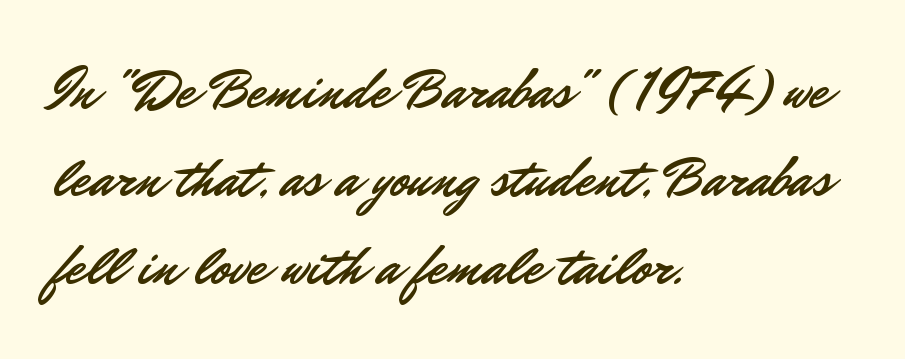
Q: Is the text italic (slanted)? A: Yes.
Q: Is the typeface a serif or a sans-serif typeface? A: Sans-serif.
Q: Is the text underlined? A: No.
Q: How is the paragraph aligned? A: Left-aligned.
Q: Is the spacing between letters normal or unusually wide? A: Normal.
Q: Is the spacing between lines tight, normal or loose? A: Normal.
Q: Width (condensed, normal, or wide)? A: Normal.
Q: Stroke contrast? A: Low.
Q: x-height? A: Small.
Q: Monospaced? A: No.
